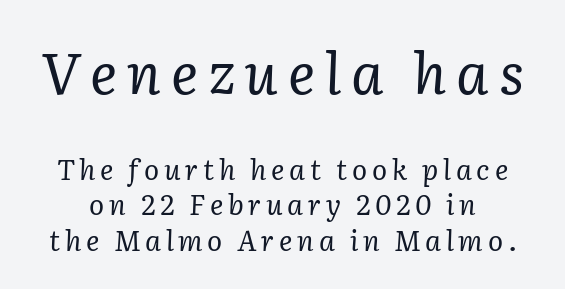
{"serif": "yes", "italic": "yes", "lean": "right", "slant_degrees": 2, "bold": "no", "weight": "regular", "width": "normal", "stroke_contrast": "low", "x_height": "medium", "monospaced": "no", "underline": "no", "line_spacing": "normal", "line_spacing_ratio": 1.28, "larger_block": "first", "size_ratio": 2.04, "glyph_px": 57}
